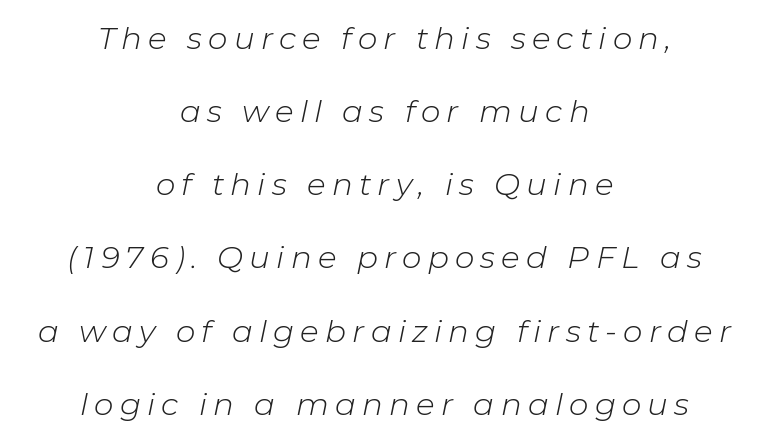
{"italic": "yes", "lean": "right", "slant_degrees": 11, "bold": "no", "weight": "light", "width": "normal", "stroke_contrast": "low", "x_height": "medium", "monospaced": "no", "underline": "no", "align": "center", "line_spacing": "loose", "line_spacing_ratio": 2.36, "letter_spacing": "wide", "letter_spacing_em": 0.2, "glyph_px": 31}
